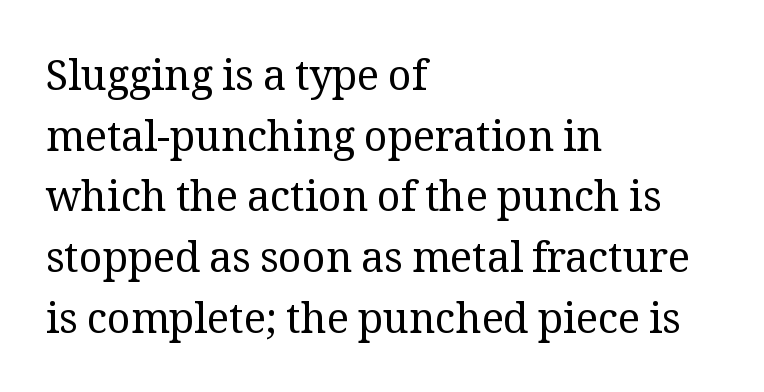
{"serif": "yes", "italic": "no", "bold": "no", "weight": "regular", "width": "normal", "stroke_contrast": "medium", "x_height": "medium", "monospaced": "no", "underline": "no", "align": "left", "line_spacing": "normal", "line_spacing_ratio": 1.48, "letter_spacing": "normal", "letter_spacing_em": 0.0, "glyph_px": 41}
